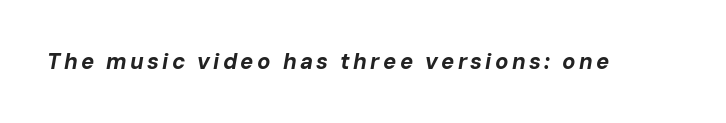
This rendering features lettering with no underline. An italicized treatment has been applied to the whole sample. The typesetting leans heavy: a genuine bold.
